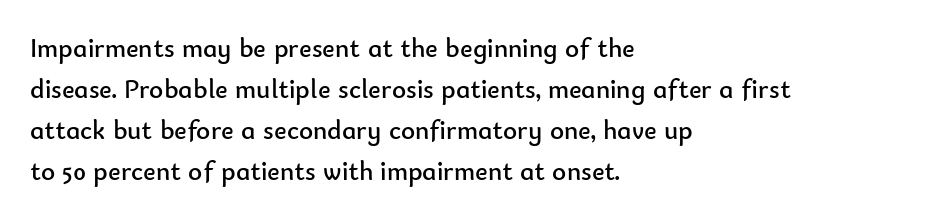
Q: Is the text bold? A: No.
Q: Is the text italic (slanted)? A: No, it is upright.
Q: Is the text underlined? A: No.
Q: How is the paragraph aligned? A: Left-aligned.
Q: Is the spacing between letters normal or unusually wide? A: Normal.
Q: Is the spacing between lines tight, normal or loose? A: Normal.
